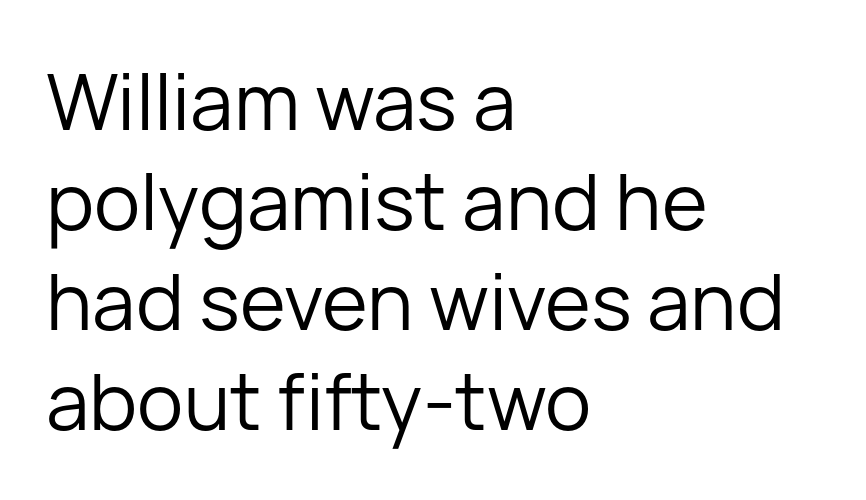
Q: Is the text bold? A: No.
Q: Is the text italic (slanted)? A: No, it is upright.
Q: Is the typeface a serif or a sans-serif typeface? A: Sans-serif.
Q: Is the text underlined? A: No.
Q: How is the paragraph aligned? A: Left-aligned.
Q: Is the spacing between letters normal or unusually wide? A: Normal.
Q: Is the spacing between lines tight, normal or loose? A: Normal.
Q: Width (condensed, normal, or wide)? A: Normal.
Q: Stroke contrast? A: Low.
Q: x-height? A: Medium.
Q: Monospaced? A: No.
